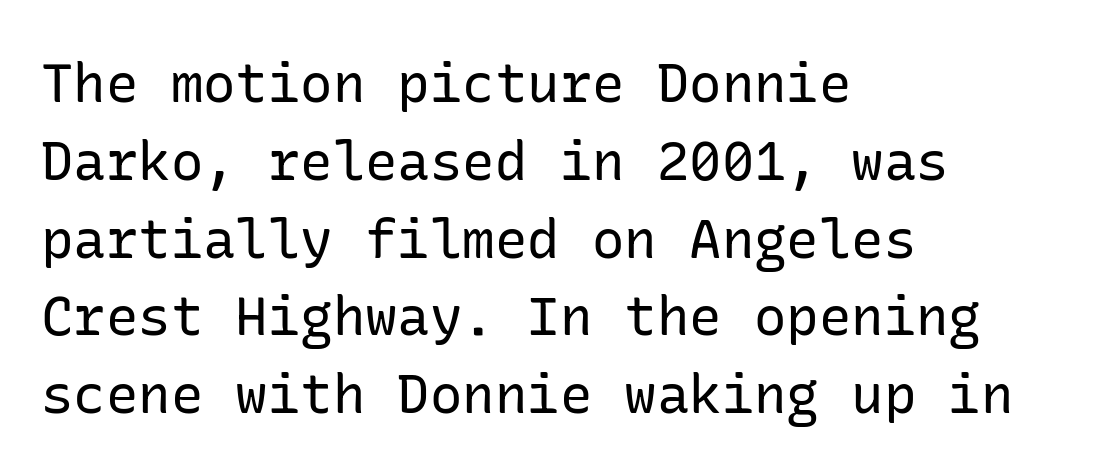
A light-to-regular cut is what we see here. The letterforms sit shoulder to shoulder at normal distance. The axis of the letterforms is exactly vertical. What's the leading like? Ordinary, nothing unusual.
